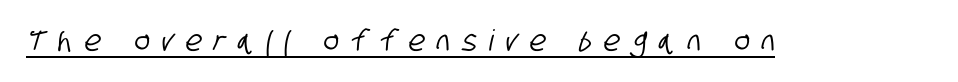
{"serif": "no", "width": "condensed", "stroke_contrast": "low", "x_height": "large", "monospaced": "no", "underline": "yes", "letter_spacing": "wide", "letter_spacing_em": 0.42, "glyph_px": 29}
